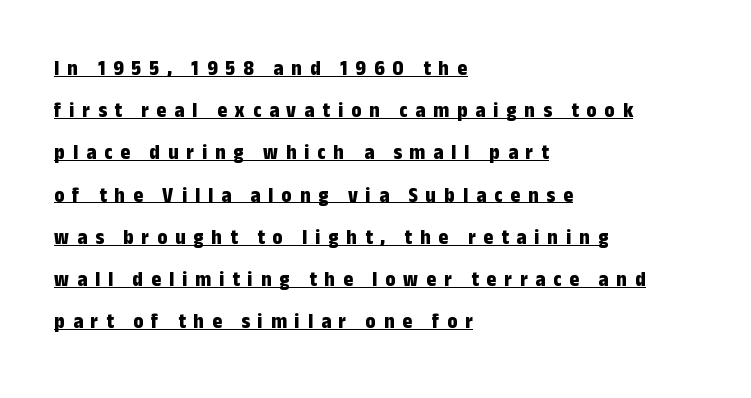
{"italic": "no", "bold": "yes", "underline": "yes", "align": "left", "line_spacing": "loose", "line_spacing_ratio": 2.01, "letter_spacing": "wide", "letter_spacing_em": 0.38, "glyph_px": 21}
